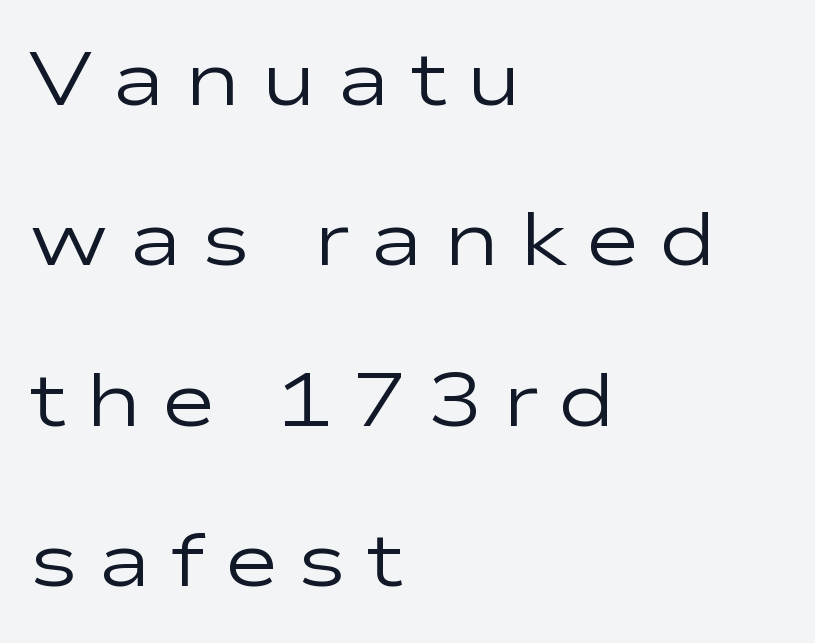
Q: Is the text bold? A: No.
Q: Is the text italic (slanted)? A: No, it is upright.
Q: Is the typeface a serif or a sans-serif typeface? A: Sans-serif.
Q: Is the text underlined? A: No.
Q: How is the paragraph aligned? A: Left-aligned.
Q: Is the spacing between letters normal or unusually wide? A: Unusually wide.
Q: Is the spacing between lines tight, normal or loose? A: Loose.
Q: Width (condensed, normal, or wide)? A: Wide.
Q: Stroke contrast? A: Low.
Q: x-height? A: Medium.
Q: Monospaced? A: No.
